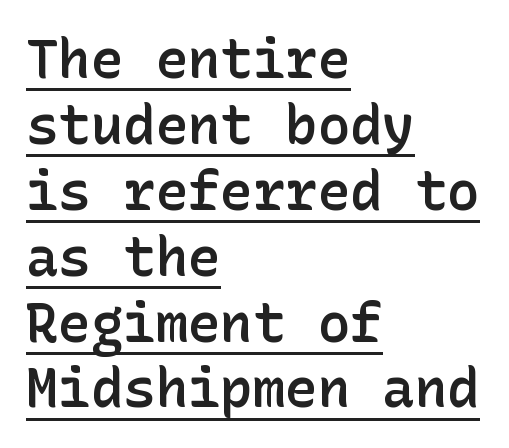
{"serif": "no", "italic": "no", "bold": "semi", "weight": "semibold", "width": "normal", "stroke_contrast": "low", "x_height": "medium", "underline": "yes", "align": "left", "line_spacing_ratio": 1.22, "letter_spacing": "normal", "letter_spacing_em": 0.0, "glyph_px": 54}
